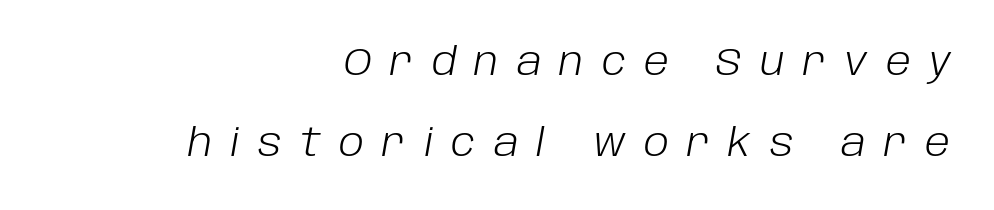
Descender tails drop into unmarked territory. Compared with a flush-left layout, this one pins lines to the opposite, right side. The strokes carry an ordinary text weight at most. One glance says open: line gaps are wider than usual. This rendering widens character spacing well past its baseline value. The letters are slanted; this is an italic face.
